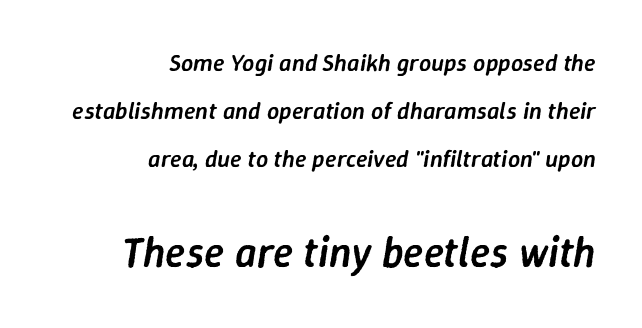
The image shows 42 px semibold type, italic (leaning right); set right-aligned, loose line spacing (2.01x), normal letter spacing, not underlined; the second (bottom) block is 1.75x larger; low stroke contrast and a medium x-height.
